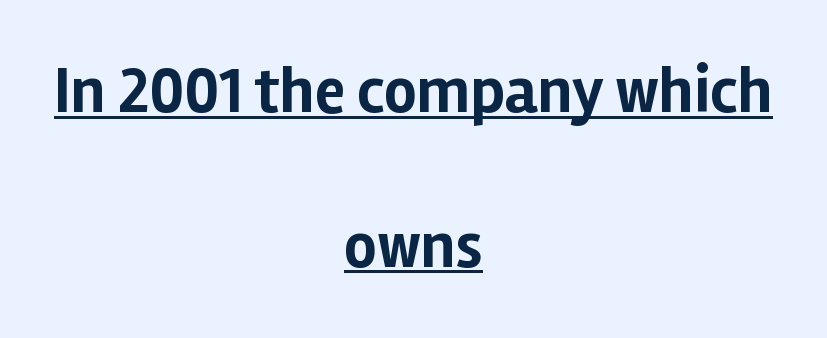
Q: Is the text bold? A: Yes.
Q: Is the text italic (slanted)? A: No, it is upright.
Q: Is the typeface a serif or a sans-serif typeface? A: Sans-serif.
Q: Is the text underlined? A: Yes.
Q: How is the paragraph aligned? A: Centered.
Q: Is the spacing between letters normal or unusually wide? A: Normal.
Q: Is the spacing between lines tight, normal or loose? A: Loose.
Q: Width (condensed, normal, or wide)? A: Normal.
Q: Stroke contrast? A: Low.
Q: x-height? A: Medium.
Q: Monospaced? A: No.
